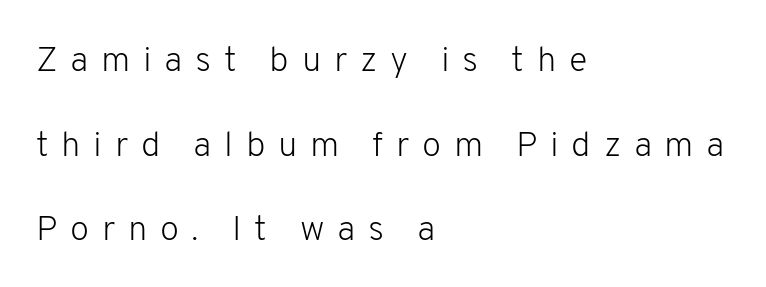
Stem width sits at or under what a default text font uses. Display-style spreading of the glyphs; the letterfit is very open. Interline gaps are noticeably wide in this sample. The zone under the glyphs is completely vacant. Posture: upright roman. You could not count columns in this text — the font is proportionally spaced.
